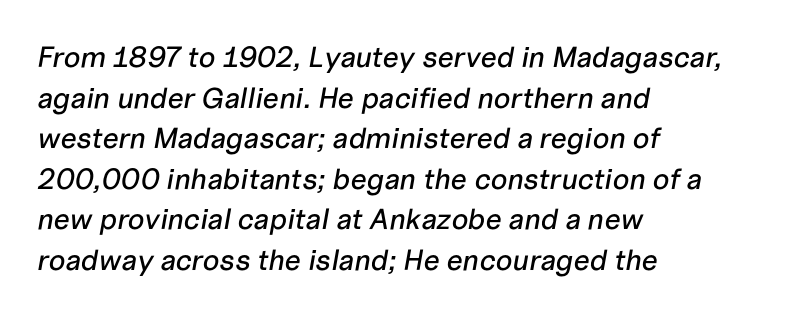
Q: Is the text italic (slanted)? A: Yes, it leans right by about 10 degrees.
Q: Is the text underlined? A: No.
Q: How is the paragraph aligned? A: Left-aligned.
Q: Is the spacing between letters normal or unusually wide? A: Normal.
Q: Is the spacing between lines tight, normal or loose? A: Normal.
Q: Width (condensed, normal, or wide)? A: Normal.
Q: Stroke contrast? A: Low.
Q: x-height? A: Medium.
Q: Monospaced? A: No.
